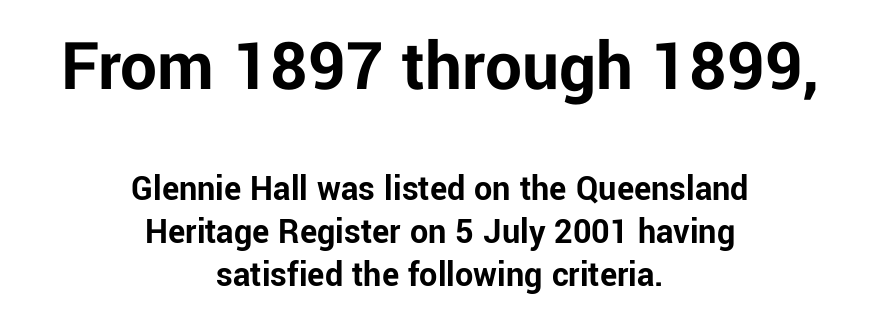
The image shows 73 px bold sans-serif type, upright; set centered, line spacing 1.2x, normal letter spacing, not underlined; the first (top) block is 2.03x larger; low stroke contrast and a medium x-height.
